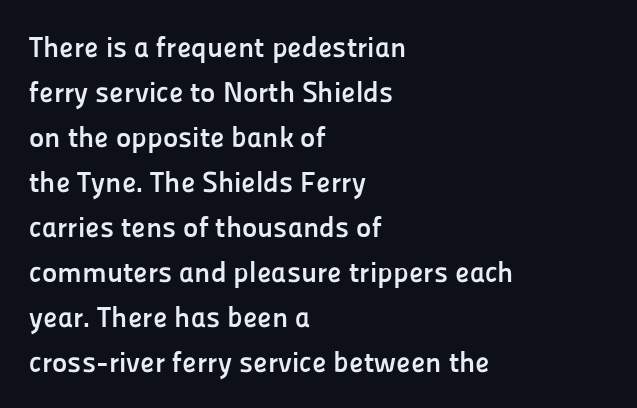
Is the type bold? Yes — the strokes are clearly thick and heavy. Is this a fixed-width face? No — the glyphs have proportional, varying widths. The designer left line spacing at the default. The area under the type is left untouched. Spacing between characters is what you'd get straight out of the box.
